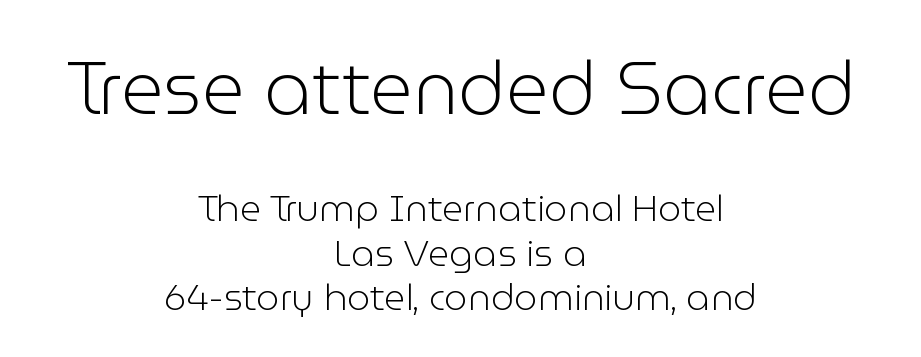
Bigger letters appear in the top chunk; the bottom chunk is reduced. The rendering shows plain stroke endings on the letterforms — a sans-serif design. The weight would be labelled regular, book, light, or lighter still. The rendering uses natural spacing where letterforms have individual widths. When letters stand straight like this, we call the style roman or upright.
